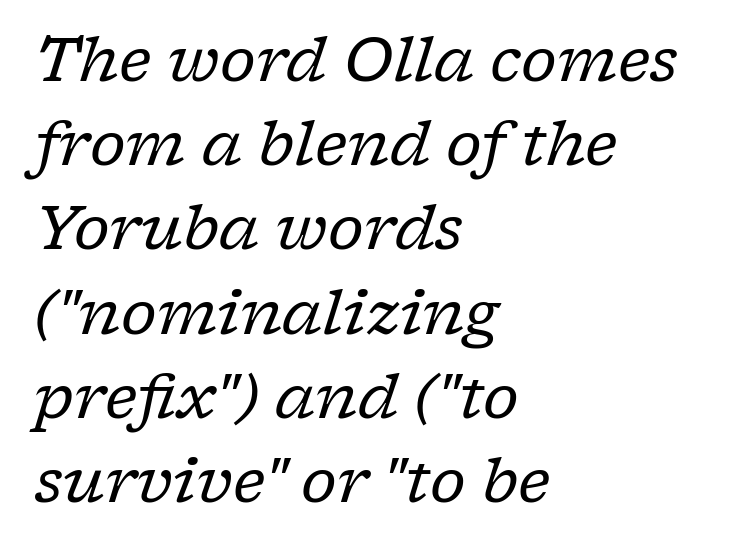
{"serif": "yes", "italic": "yes", "lean": "right", "slant_degrees": 17, "bold": "no", "weight": "regular", "width": "normal", "stroke_contrast": "low", "x_height": "medium", "monospaced": "no", "underline": "no", "align": "left", "line_spacing": "normal", "line_spacing_ratio": 1.38, "letter_spacing": "normal", "letter_spacing_em": 0.0, "glyph_px": 61}
